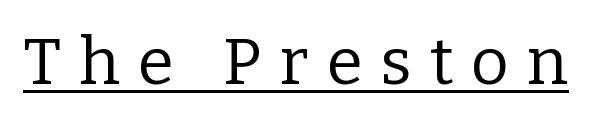
A rule runs beneath these lines of type. Each word looks stretched out because of the extra space between its letters. A light-to-regular cut is what we see here. Type style note: has serifs.
